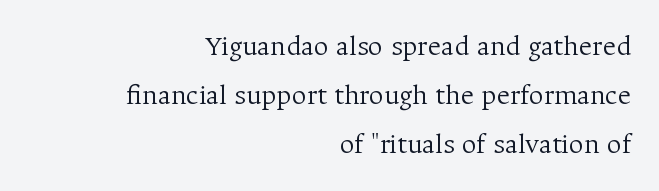
The image shows 29 px light serif type, upright; set right-aligned, normal line spacing (1.69x), normal letter spacing, not underlined; medium stroke contrast and a medium x-height.
